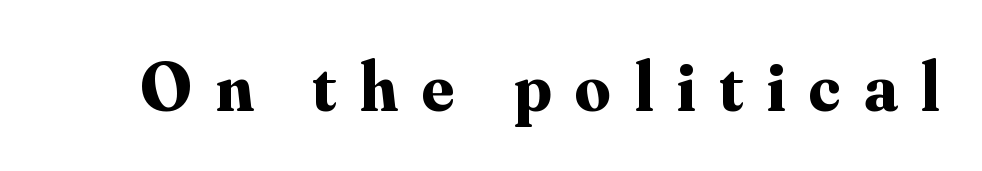
{"serif": "yes", "italic": "no", "bold": "yes", "weight": "bold", "width": "normal", "stroke_contrast": "medium", "x_height": "small", "monospaced": "no", "underline": "no", "letter_spacing": "wide", "letter_spacing_em": 0.34, "glyph_px": 70}
